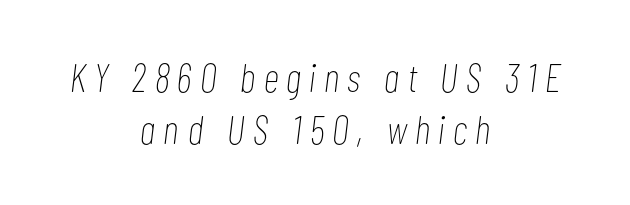
Q: Is the text bold? A: No.
Q: Is the text italic (slanted)? A: Yes, it leans right by about 7 degrees.
Q: Is the text underlined? A: No.
Q: How is the paragraph aligned? A: Centered.
Q: Is the spacing between letters normal or unusually wide? A: Unusually wide.
Q: Is the spacing between lines tight, normal or loose? A: Normal.
Q: Width (condensed, normal, or wide)? A: Condensed.
Q: Stroke contrast? A: Low.
Q: x-height? A: Medium.
Q: Monospaced? A: No.
